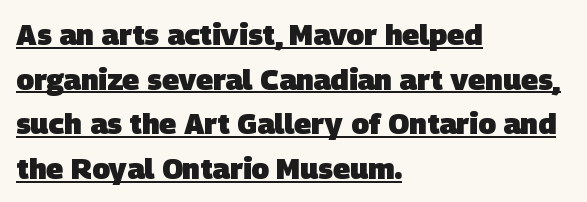
The image shows 29 px heavy sans-serif type; set left-aligned, normal line spacing (1.54x), normal letter spacing, underlined; low stroke contrast and a large x-height.
